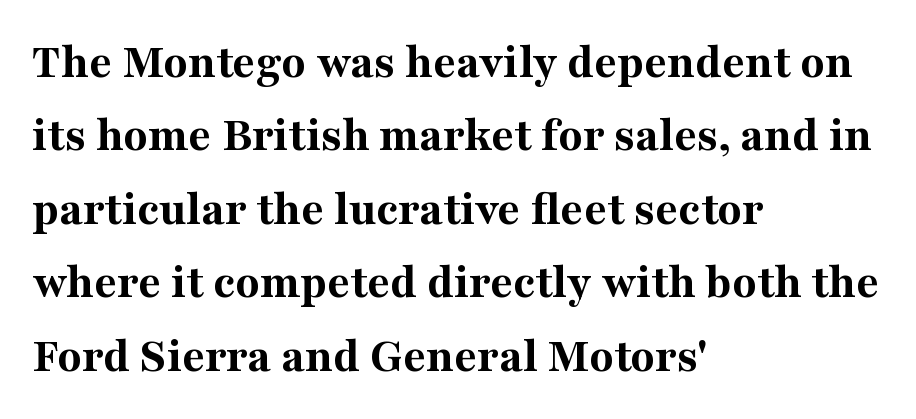
{"serif": "yes", "italic": "no", "bold": "yes", "weight": "bold", "width": "normal", "stroke_contrast": "medium", "x_height": "medium", "monospaced": "no", "underline": "no", "align": "left", "line_spacing": "normal", "line_spacing_ratio": 1.47, "letter_spacing": "normal", "letter_spacing_em": 0.0, "glyph_px": 50}
